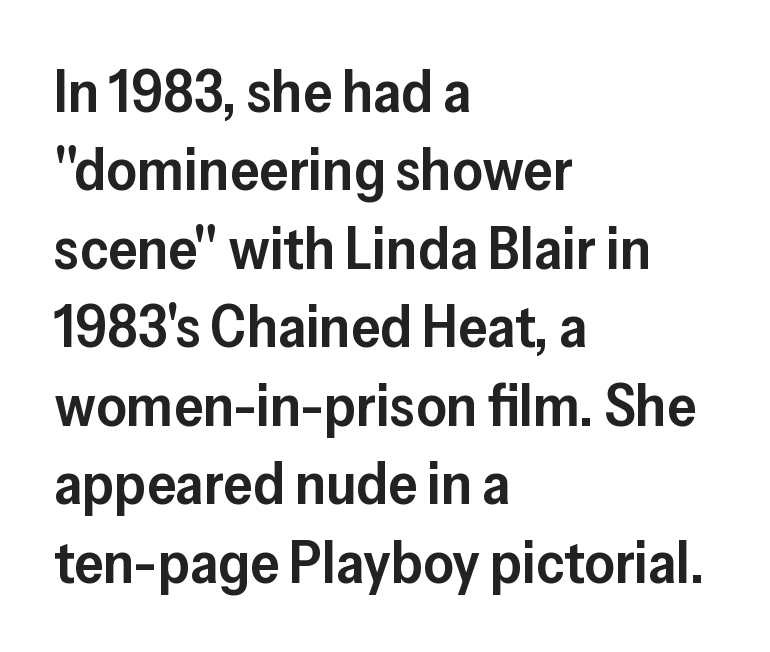
The image shows 59 px semibold sans-serif type, upright; set left-aligned, normal line spacing (1.33x), normal letter spacing, not underlined; low stroke contrast and a medium x-height.
